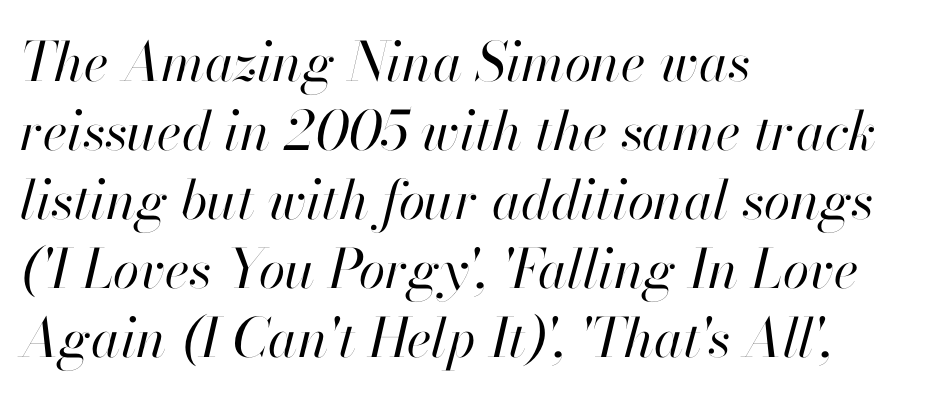
Q: Is the text bold? A: No.
Q: Is the text italic (slanted)? A: Yes, it leans right by about 13 degrees.
Q: Is the text underlined? A: No.
Q: How is the paragraph aligned? A: Left-aligned.
Q: Is the spacing between letters normal or unusually wide? A: Normal.
Q: Is the spacing between lines tight, normal or loose? A: Normal.
Q: Width (condensed, normal, or wide)? A: Normal.
Q: Stroke contrast? A: High.
Q: x-height? A: Small.
Q: Monospaced? A: No.
